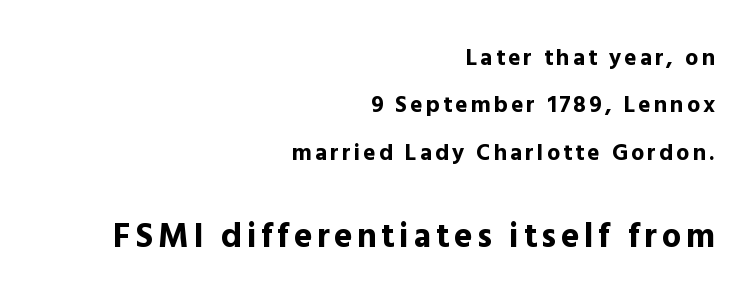
Varying glyph widths throughout — classic text-font behaviour. Type without underlining. Look at the bottom of the vertical strokes: they stop flat, with no serifs. Reading down the column, the eye jumps a long way to each next line. The emphasis by scale lands on block number two, below. A student would call this right alignment; a typographer would say flush right, rag left.
